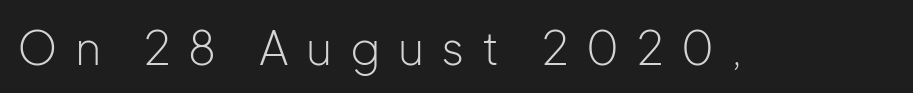
Q: Is the text bold? A: No.
Q: Is the text italic (slanted)? A: No, it is upright.
Q: Is the typeface a serif or a sans-serif typeface? A: Sans-serif.
Q: Is the text underlined? A: No.
Q: Is the spacing between letters normal or unusually wide? A: Unusually wide.
Q: Width (condensed, normal, or wide)? A: Normal.
Q: Stroke contrast? A: Low.
Q: x-height? A: Medium.
Q: Monospaced? A: No.
